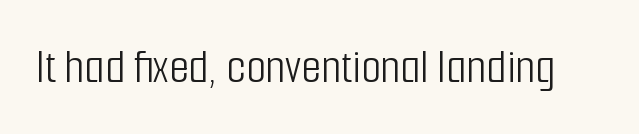
Q: Is the text bold? A: No.
Q: Is the text italic (slanted)? A: No, it is upright.
Q: Is the typeface a serif or a sans-serif typeface? A: Sans-serif.
Q: Is the text underlined? A: No.
Q: Is the spacing between letters normal or unusually wide? A: Normal.
Q: Width (condensed, normal, or wide)? A: Condensed.
Q: Stroke contrast? A: Low.
Q: x-height? A: Medium.
Q: Monospaced? A: No.
